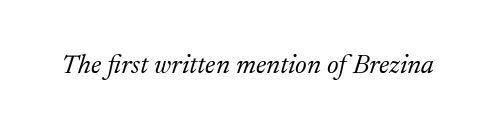
{"italic": "yes", "lean": "right", "slant_degrees": 17, "bold": "no", "underline": "no", "letter_spacing": "normal", "letter_spacing_em": 0.0, "glyph_px": 27}
